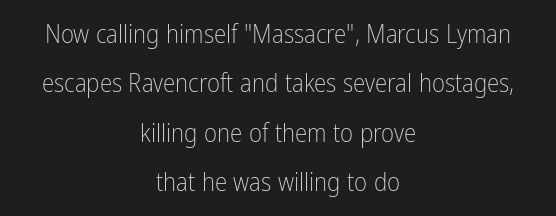
{"italic": "no", "bold": "no", "underline": "no", "align": "center", "line_spacing": "loose", "line_spacing_ratio": 1.98, "letter_spacing": "normal", "letter_spacing_em": 0.0, "glyph_px": 25}
